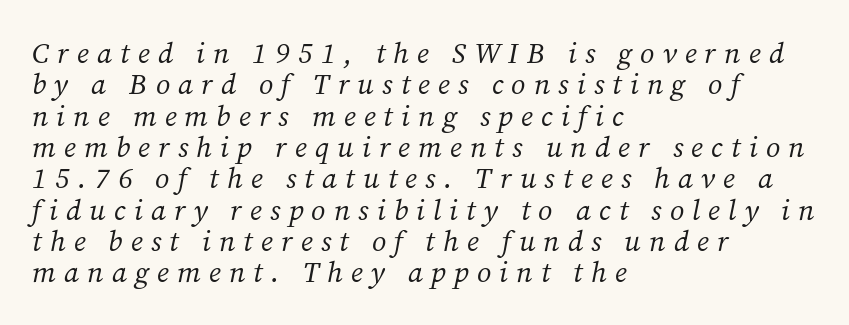
The image shows 29 px regular-weight serif type, italic (leaning right); set left-aligned, tight line spacing (1.08x), unusually wide letter spacing (+0.28 em), not underlined; medium stroke contrast and a medium x-height.
